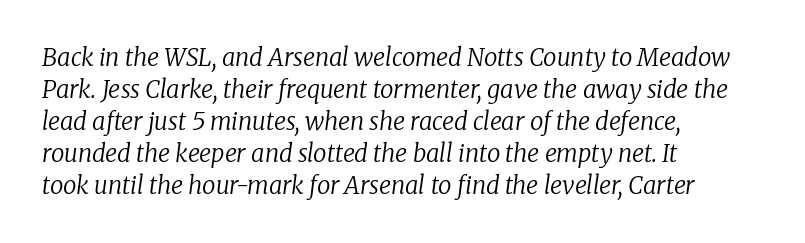
The image shows 24 px text type, italic (leaning right); set left-aligned, normal line spacing (1.33x), normal letter spacing, not underlined.
